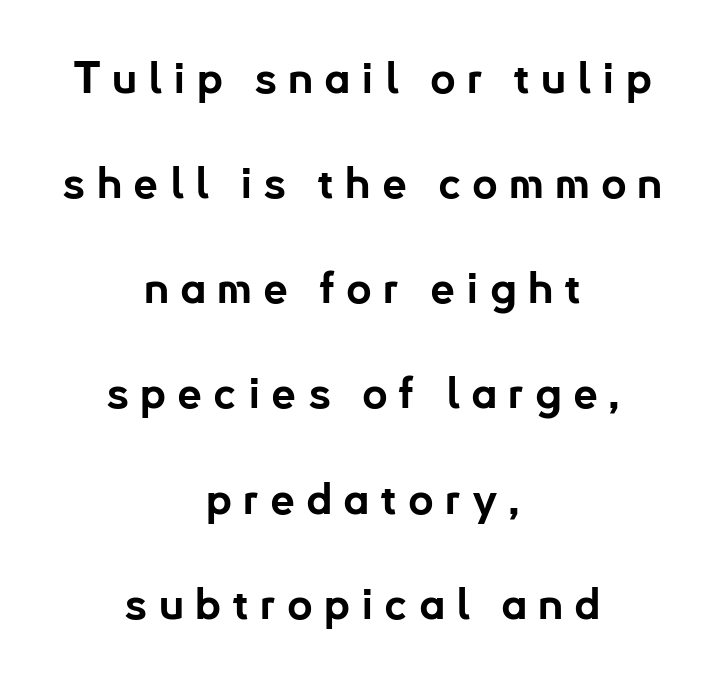
{"serif": "no", "italic": "no", "bold": "yes", "weight": "bold", "width": "normal", "stroke_contrast": "low", "x_height": "small", "monospaced": "no", "underline": "no", "align": "center", "line_spacing": "loose", "line_spacing_ratio": 2.39, "letter_spacing": "wide", "letter_spacing_em": 0.25, "glyph_px": 44}
